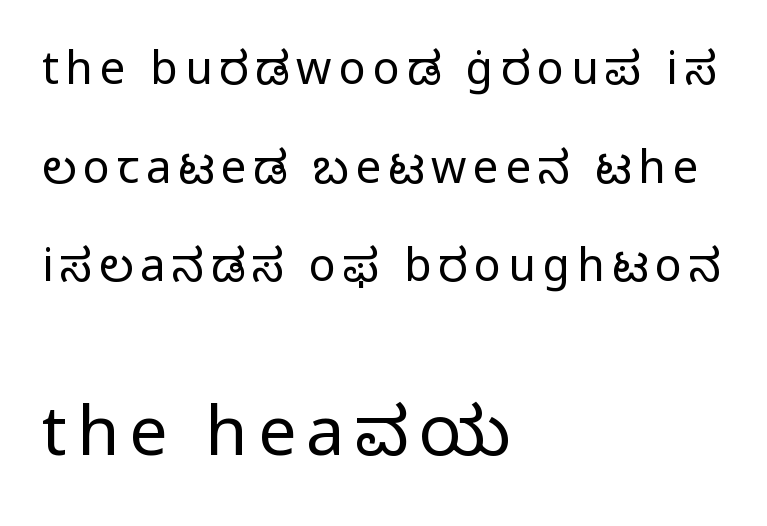
The image shows 68 px regular-weight sans-serif type, upright; set left-aligned, loose line spacing (2.19x), not underlined; the second (bottom) block is 1.51x larger; low stroke contrast and a medium x-height.
